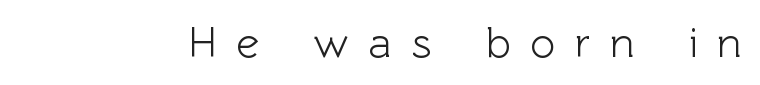
{"serif": "no", "italic": "no", "width": "normal", "x_height": "medium", "monospaced": "no", "underline": "no", "letter_spacing": "wide", "letter_spacing_em": 0.46, "glyph_px": 43}
